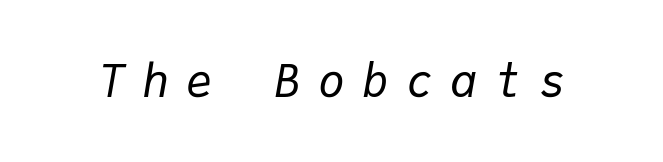
The image shows 45 px regular-weight type, italic (leaning right), monospaced; set unusually wide letter spacing (+0.38 em), not underlined; low stroke contrast and a medium x-height.
